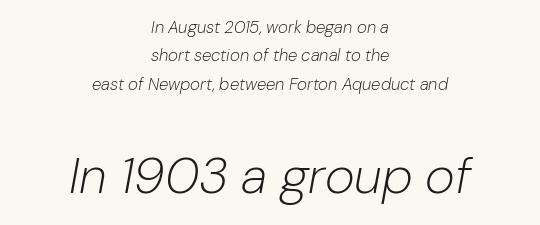
The image shows 51 px light type, italic (leaning right); set centered, normal line spacing (1.67x), normal letter spacing, not underlined; the second (bottom) block is 3.0x larger; low stroke contrast and a medium x-height.
